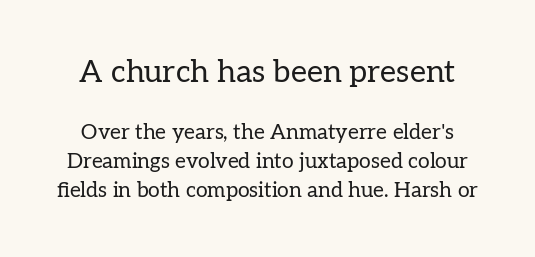
Each letter keeps its own natural width here, so spacing adapts to shape. Does the bottom block carry the larger type? No, the top block does. Typographically, this falls in the serif category. Whoever set this chose a conventional vertical rhythm. No extra tracking has been applied to these lines. Plain, unruled lines of type.
